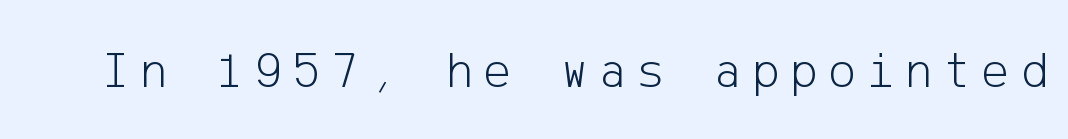
Q: Is the text bold? A: No.
Q: Is the text italic (slanted)? A: No, it is upright.
Q: Is the typeface a serif or a sans-serif typeface? A: Sans-serif.
Q: Is the text underlined? A: No.
Q: Is the spacing between letters normal or unusually wide? A: Unusually wide.
Q: Width (condensed, normal, or wide)? A: Normal.
Q: Stroke contrast? A: Low.
Q: x-height? A: Medium.
